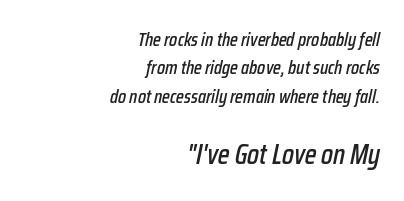
The image shows 28 px condensed type, italic (leaning right); set right-aligned, normal line spacing (1.5x), normal letter spacing, not underlined; the second (bottom) block is 1.47x larger; low stroke contrast and a medium x-height.
